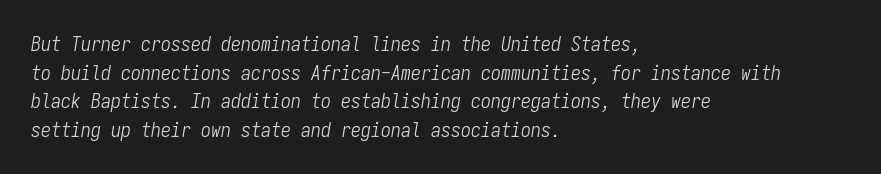
{"italic": "yes", "lean": "right", "slant_degrees": 9, "bold": "no", "underline": "no", "align": "left", "line_spacing": "normal", "line_spacing_ratio": 1.43, "letter_spacing": "normal", "letter_spacing_em": 0.0, "glyph_px": 20}
